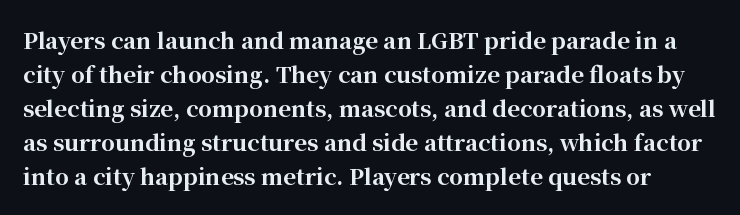
Underlining? Definitely not there. The vertical gap from one line to the next is medium. Glyph-to-glyph distance matches everyday printed text. Italic? Not at all — the glyphs are vertical. Weight check: bold — yes, fully.
